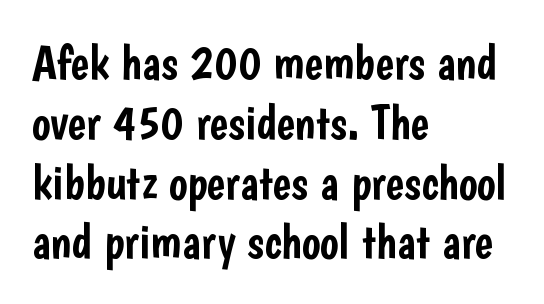
{"serif": "no", "italic": "no", "width": "condensed", "stroke_contrast": "low", "x_height": "medium", "monospaced": "no", "underline": "no", "align": "left", "line_spacing_ratio": 1.22, "letter_spacing": "normal", "letter_spacing_em": 0.0, "glyph_px": 49}
